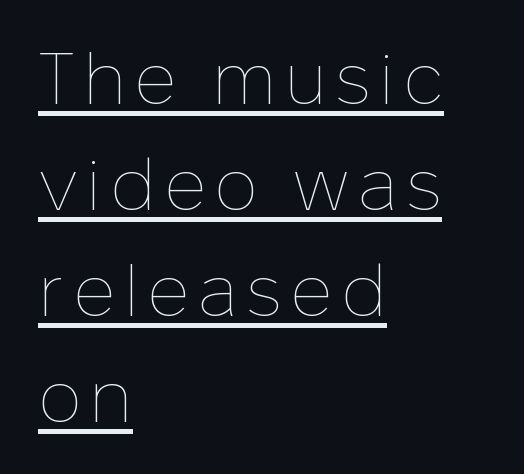
{"italic": "no", "bold": "no", "weight": "thin", "width": "normal", "stroke_contrast": "low", "x_height": "medium", "monospaced": "no", "underline": "yes", "align": "left", "line_spacing": "normal", "line_spacing_ratio": 1.45, "glyph_px": 73}
